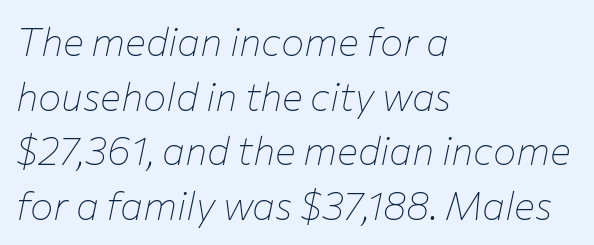
{"italic": "yes", "lean": "right", "slant_degrees": 12, "bold": "no", "weight": "thin", "width": "normal", "stroke_contrast": "low", "x_height": "medium", "monospaced": "no", "underline": "no", "align": "left", "line_spacing": "normal", "line_spacing_ratio": 1.4, "letter_spacing": "normal", "letter_spacing_em": 0.0, "glyph_px": 39}
